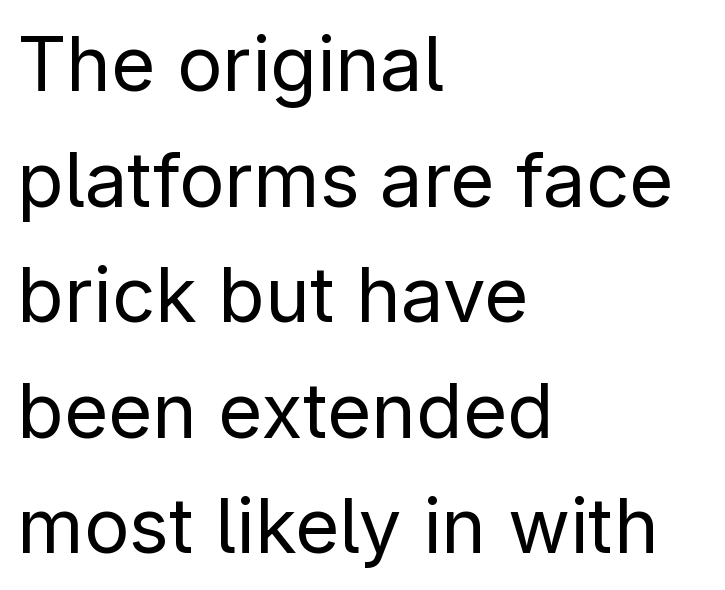
Q: Is the text bold? A: No.
Q: Is the text italic (slanted)? A: No, it is upright.
Q: Is the typeface a serif or a sans-serif typeface? A: Sans-serif.
Q: Is the text underlined? A: No.
Q: How is the paragraph aligned? A: Left-aligned.
Q: Is the spacing between letters normal or unusually wide? A: Normal.
Q: Is the spacing between lines tight, normal or loose? A: Normal.
Q: Width (condensed, normal, or wide)? A: Normal.
Q: Stroke contrast? A: Low.
Q: x-height? A: Medium.
Q: Monospaced? A: No.
